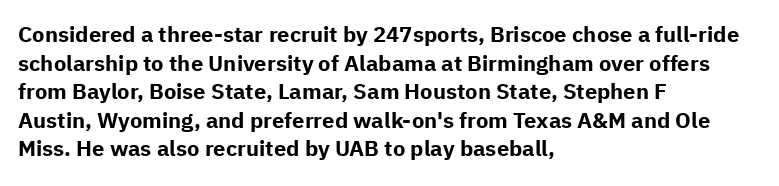
The image shows 22 px bold type, upright; set left-aligned, normal line spacing (1.3x), normal letter spacing, not underlined.
